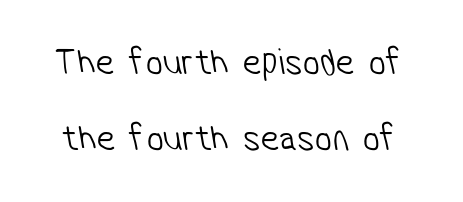
Q: Is the text bold? A: No.
Q: Is the typeface a serif or a sans-serif typeface? A: Sans-serif.
Q: Is the text underlined? A: No.
Q: Is the spacing between letters normal or unusually wide? A: Normal.
Q: Is the spacing between lines tight, normal or loose? A: Loose.
Q: Width (condensed, normal, or wide)? A: Condensed.
Q: Stroke contrast? A: Low.
Q: x-height? A: Medium.
Q: Monospaced? A: No.
